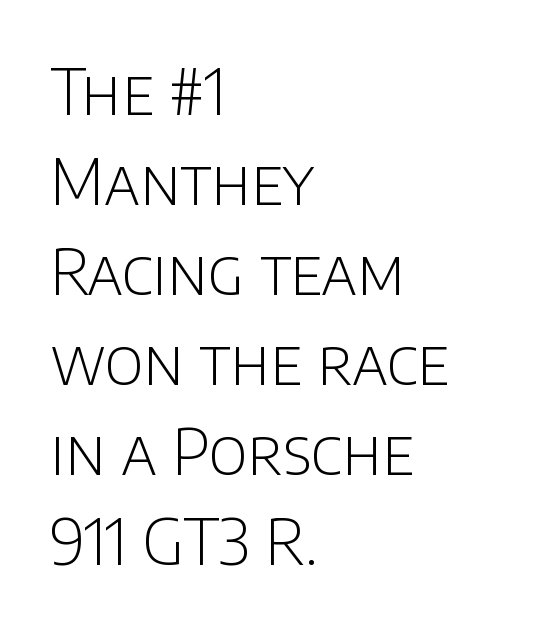
The image shows 63 px light sans-serif type, upright; set left-aligned, normal line spacing (1.43x), normal letter spacing, not underlined; low stroke contrast and a large x-height.
